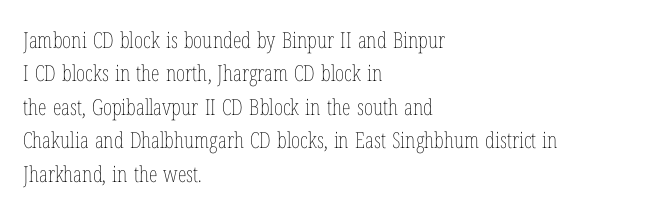
The image shows 22 px text type, upright; set left-aligned, normal line spacing (1.52x), normal letter spacing, not underlined.
